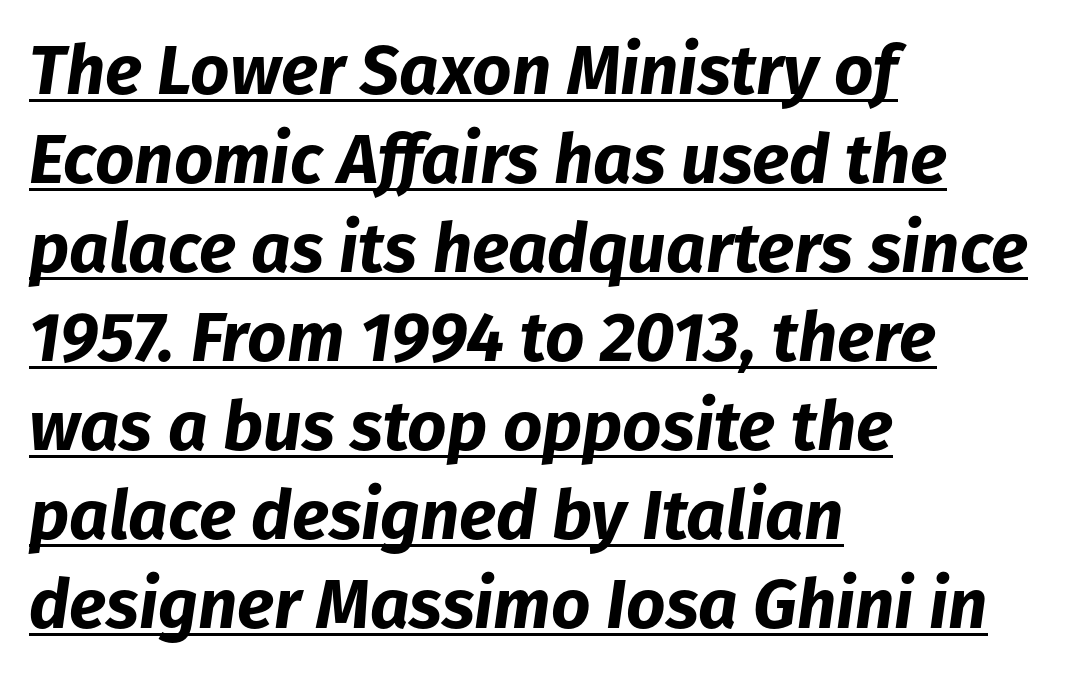
The image shows 69 px bold type, italic (leaning right); set left-aligned, normal line spacing (1.29x), normal letter spacing, underlined; low stroke contrast and a medium x-height.
